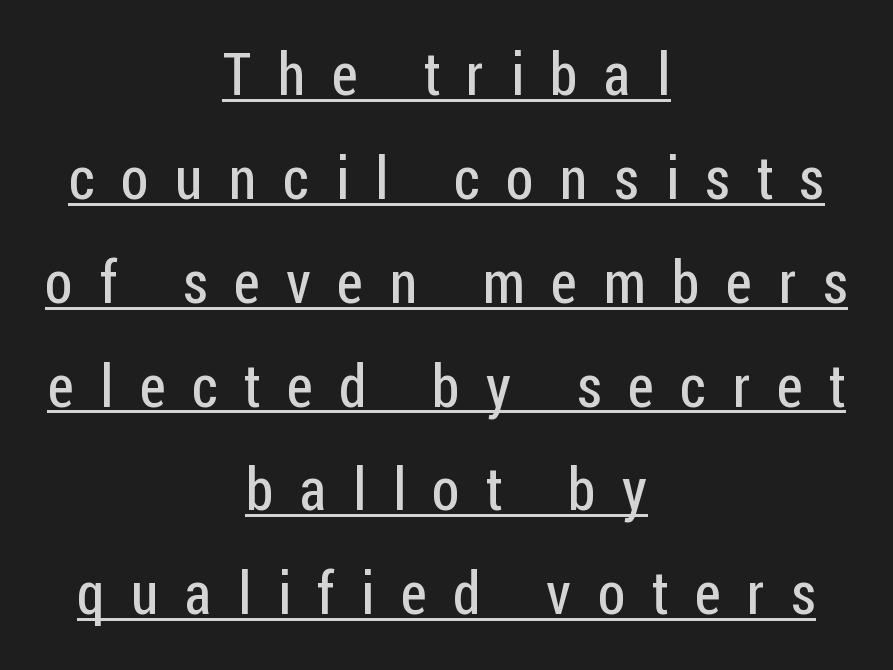
Q: Is the text bold? A: No.
Q: Is the text italic (slanted)? A: No, it is upright.
Q: Is the typeface a serif or a sans-serif typeface? A: Sans-serif.
Q: Is the text underlined? A: Yes.
Q: How is the paragraph aligned? A: Centered.
Q: Is the spacing between letters normal or unusually wide? A: Unusually wide.
Q: Width (condensed, normal, or wide)? A: Condensed.
Q: Stroke contrast? A: Low.
Q: x-height? A: Medium.
Q: Monospaced? A: No.
